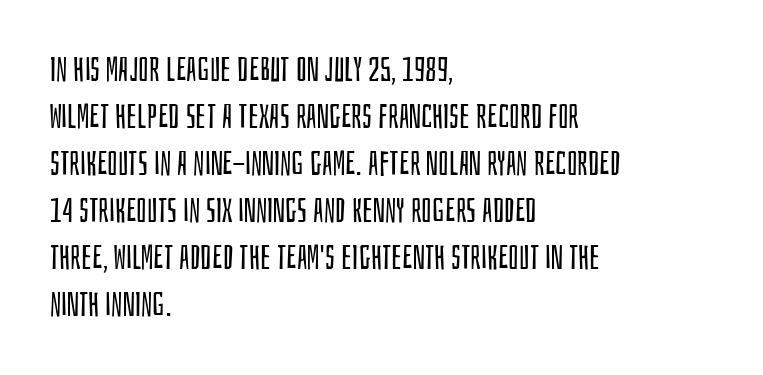
The image shows 34 px regular-weight, condensed sans-serif type, upright; set left-aligned, normal line spacing (1.38x), normal letter spacing, not underlined; low stroke contrast and a large x-height.
